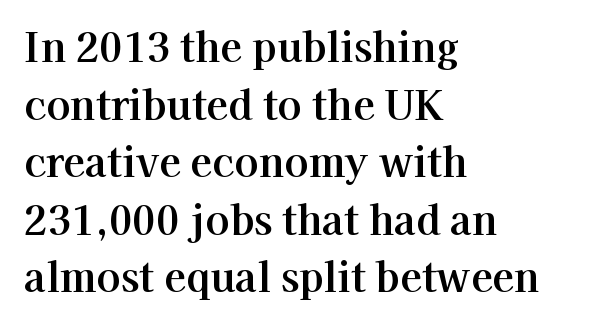
Q: Is the text italic (slanted)? A: No, it is upright.
Q: Is the typeface a serif or a sans-serif typeface? A: Serif.
Q: Is the text underlined? A: No.
Q: How is the paragraph aligned? A: Left-aligned.
Q: Is the spacing between letters normal or unusually wide? A: Normal.
Q: Is the spacing between lines tight, normal or loose? A: Normal.
Q: Width (condensed, normal, or wide)? A: Normal.
Q: Stroke contrast? A: High.
Q: x-height? A: Medium.
Q: Monospaced? A: No.
